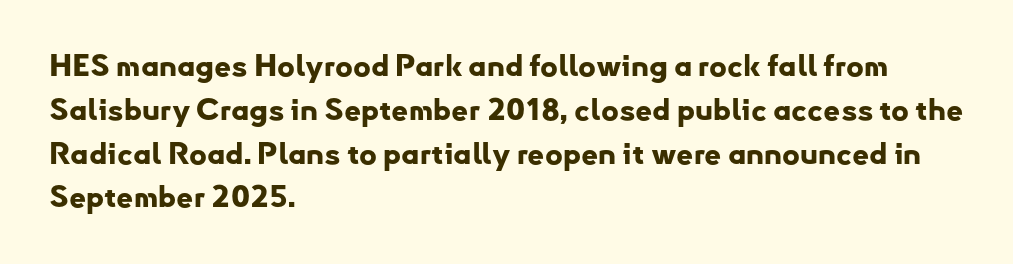
{"serif": "no", "italic": "no", "bold": "yes", "weight": "bold", "width": "normal", "stroke_contrast": "low", "x_height": "small", "monospaced": "no", "underline": "no", "align": "left", "line_spacing": "normal", "line_spacing_ratio": 1.46, "letter_spacing": "normal", "letter_spacing_em": 0.0, "glyph_px": 30}
